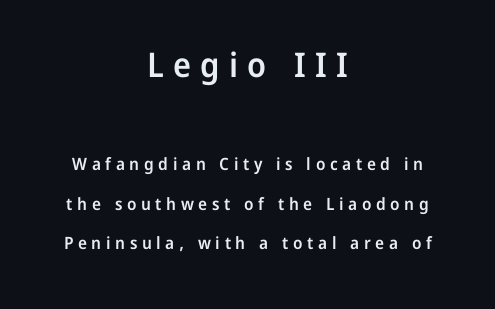
The image shows 34 px semibold sans-serif type, upright; set centered, loose line spacing (2.34x), unusually wide letter spacing (+0.27 em), not underlined; the first (top) block is 2.0x larger; low stroke contrast and a medium x-height.
